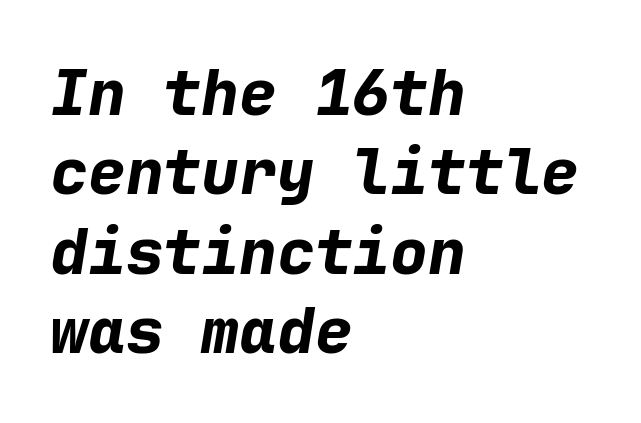
Each letter, wide or thin by design, is forced into the same width here. In terms of letterspacing, this is plain default setting. Each line starts at the same left margin while the right side varies. Slant detected: the letters are inclined. Weight check: bold — yes, fully.
